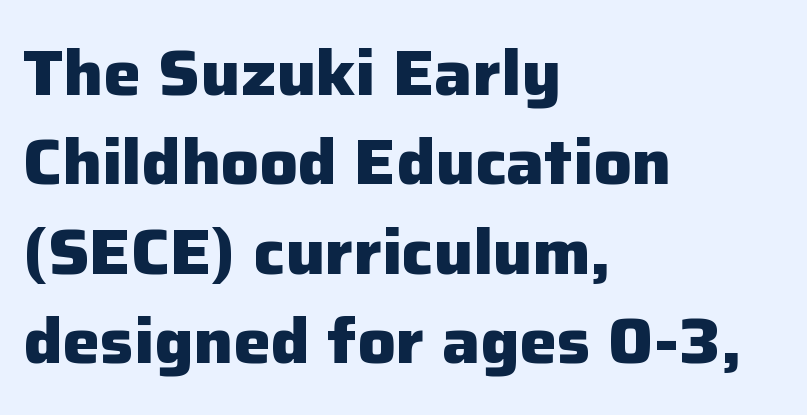
The image shows 63 px heavy sans-serif type, upright; set left-aligned, normal line spacing (1.42x), normal letter spacing, not underlined; low stroke contrast and a medium x-height.
